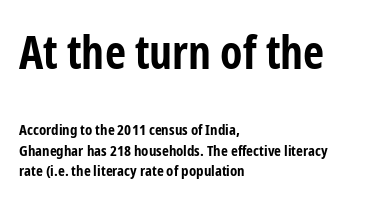
The image shows 46 px bold, condensed sans-serif type, upright; set left-aligned, normal line spacing (1.36x), normal letter spacing, not underlined; the first (top) block is 3.07x larger; low stroke contrast and a medium x-height.
